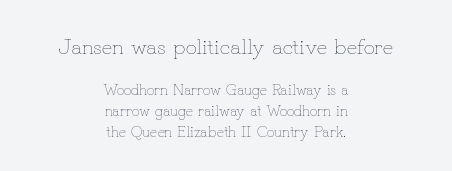
{"italic": "no", "bold": "no", "underline": "no", "align": "center", "line_spacing": "normal", "line_spacing_ratio": 1.42, "letter_spacing": "normal", "letter_spacing_em": 0.0, "larger_block": "first", "size_ratio": 1.47, "glyph_px": 22}
